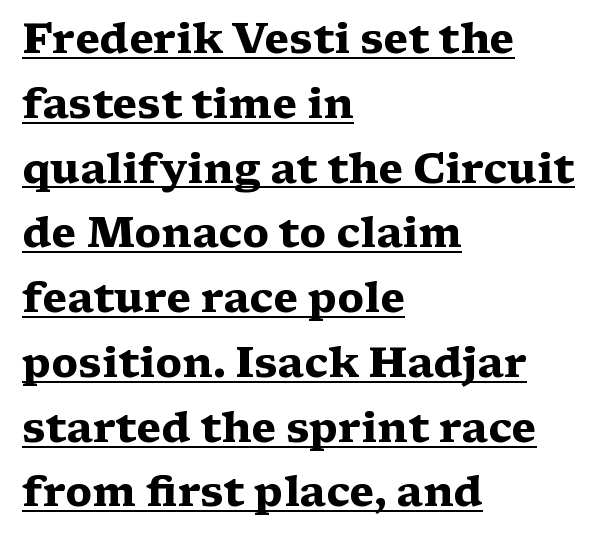
Q: Is the text bold? A: Yes.
Q: Is the text italic (slanted)? A: No, it is upright.
Q: Is the typeface a serif or a sans-serif typeface? A: Serif.
Q: Is the text underlined? A: Yes.
Q: How is the paragraph aligned? A: Left-aligned.
Q: Is the spacing between letters normal or unusually wide? A: Normal.
Q: Is the spacing between lines tight, normal or loose? A: Normal.
Q: Width (condensed, normal, or wide)? A: Wide.
Q: Stroke contrast? A: Medium.
Q: x-height? A: Medium.
Q: Monospaced? A: No.
